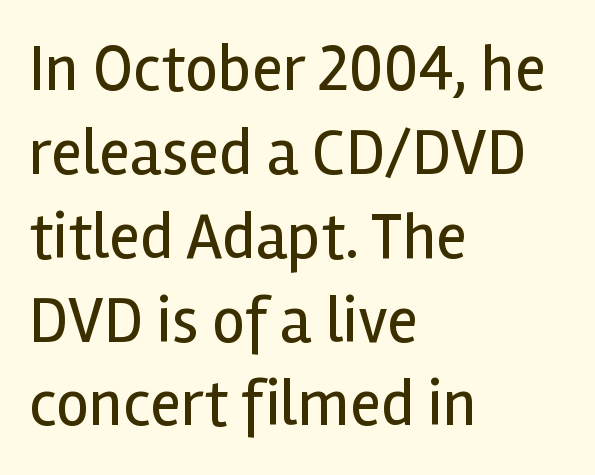
{"serif": "no", "italic": "no", "bold": "no", "weight": "regular", "width": "normal", "x_height": "medium", "monospaced": "no", "underline": "no", "align": "left", "line_spacing": "normal", "line_spacing_ratio": 1.29, "letter_spacing": "normal", "letter_spacing_em": 0.0, "glyph_px": 65}
